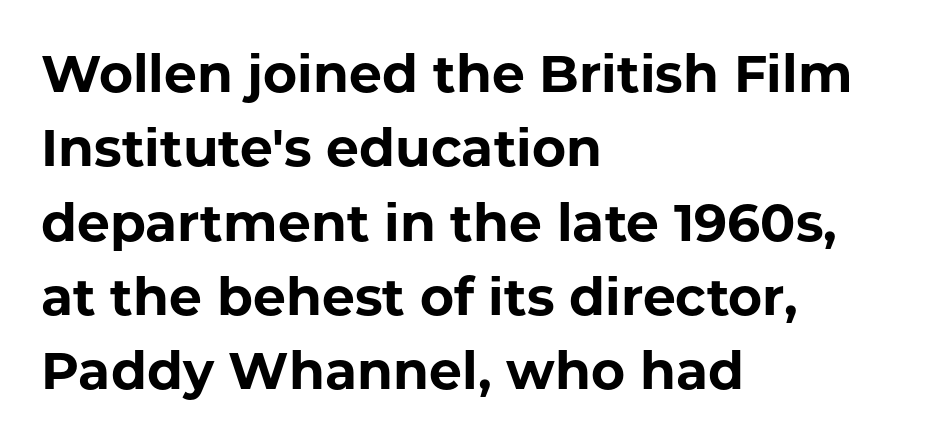
{"serif": "no", "italic": "no", "bold": "yes", "weight": "bold", "width": "normal", "stroke_contrast": "low", "x_height": "medium", "monospaced": "no", "underline": "no", "align": "left", "line_spacing": "normal", "line_spacing_ratio": 1.43, "letter_spacing": "normal", "letter_spacing_em": 0.0, "glyph_px": 52}
